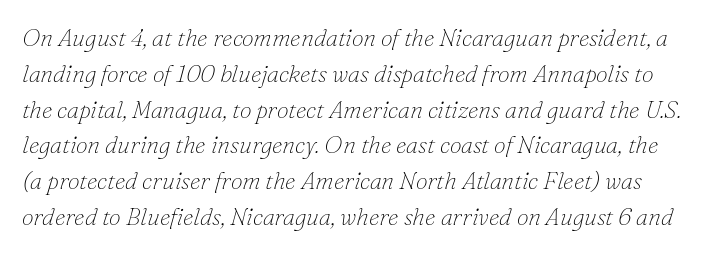
The image shows 24 px text type, italic (leaning right); set normal line spacing (1.49x), normal letter spacing, not underlined.
